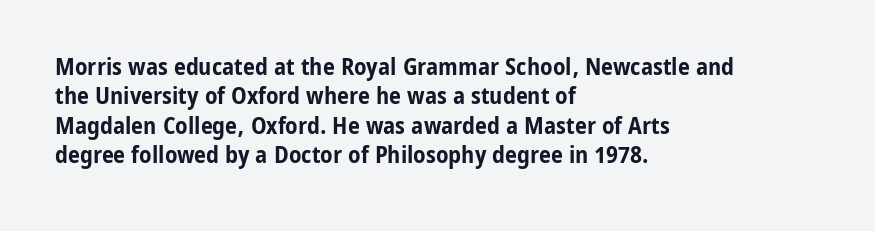
{"italic": "no", "bold": "yes", "underline": "no", "align": "left", "line_spacing_ratio": 1.22, "letter_spacing": "normal", "letter_spacing_em": 0.0, "glyph_px": 24}
